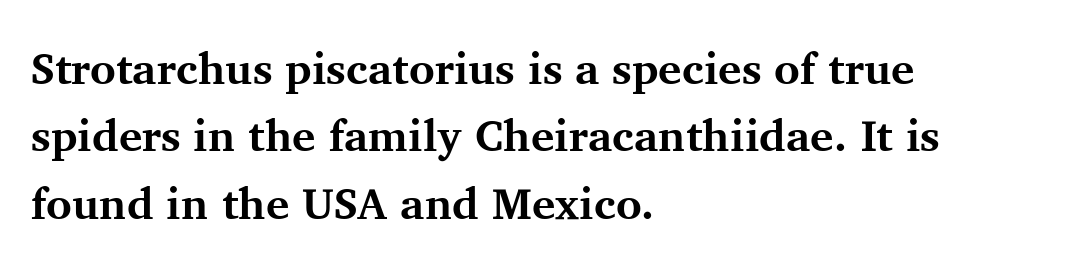
Q: Is the text bold? A: Yes.
Q: Is the text italic (slanted)? A: No, it is upright.
Q: Is the typeface a serif or a sans-serif typeface? A: Serif.
Q: Is the text underlined? A: No.
Q: How is the paragraph aligned? A: Left-aligned.
Q: Is the spacing between letters normal or unusually wide? A: Normal.
Q: Is the spacing between lines tight, normal or loose? A: Normal.
Q: Width (condensed, normal, or wide)? A: Normal.
Q: Stroke contrast? A: Medium.
Q: x-height? A: Medium.
Q: Monospaced? A: No.
